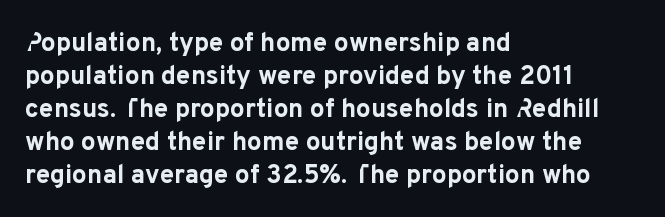
The leading is moderate, giving the passage an even texture. A dark, heavy texture on the line: the type is bold. Descenders hang freely into open space. Letter spacing: default. Notice how the passage keeps a crisp vertical edge on the left only. This is roman type, the default non-slanted kind.
